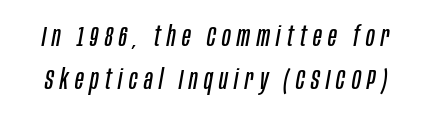
{"italic": "yes", "lean": "right", "slant_degrees": 10, "bold": "no", "weight": "regular", "width": "condensed", "stroke_contrast": "low", "x_height": "large", "monospaced": "no", "underline": "no", "line_spacing": "normal", "line_spacing_ratio": 1.52, "letter_spacing": "wide", "letter_spacing_em": 0.23, "glyph_px": 28}
